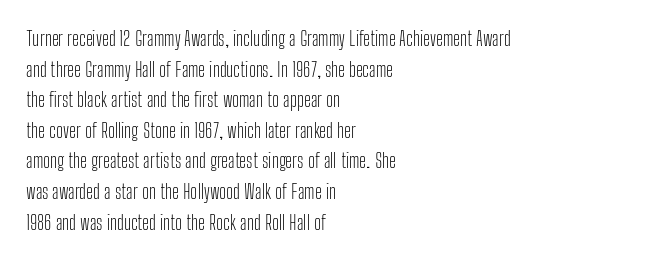
If you drew a line through each stem, it would be perfectly vertical. Students, observe: this is what conventionally led text looks like. Alignment: flush left. Decoration check: the copy has no underline.
